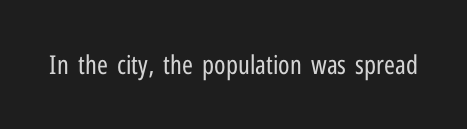
A roman cut, with each character standing at attention. Decoration check: the copy has no underline. The gaps between neighbouring characters are ordinary and unremarkable. Bold? No — there's no thickening of the strokes.
